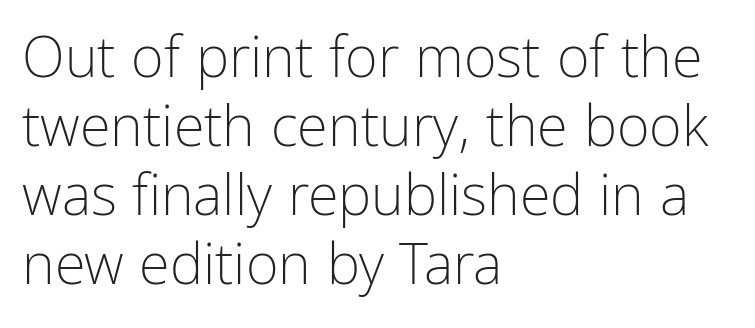
Q: Is the text bold? A: No.
Q: Is the text italic (slanted)? A: No, it is upright.
Q: Is the typeface a serif or a sans-serif typeface? A: Sans-serif.
Q: Is the text underlined? A: No.
Q: How is the paragraph aligned? A: Left-aligned.
Q: Is the spacing between letters normal or unusually wide? A: Normal.
Q: Width (condensed, normal, or wide)? A: Condensed.
Q: Stroke contrast? A: Low.
Q: x-height? A: Medium.
Q: Monospaced? A: No.
